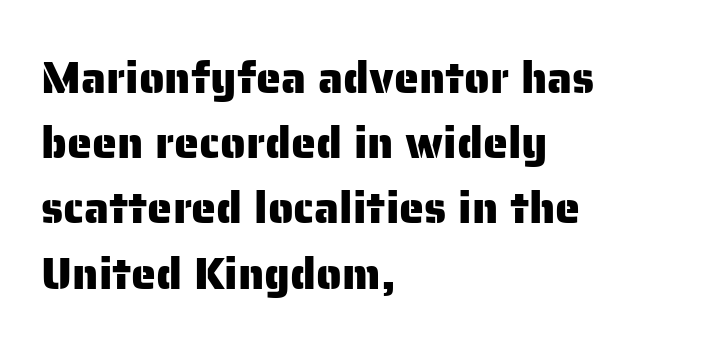
{"serif": "no", "italic": "no", "width": "normal", "stroke_contrast": "low", "x_height": "medium", "monospaced": "no", "underline": "no", "align": "left", "line_spacing": "normal", "line_spacing_ratio": 1.45, "letter_spacing": "normal", "letter_spacing_em": 0.0, "glyph_px": 45}
